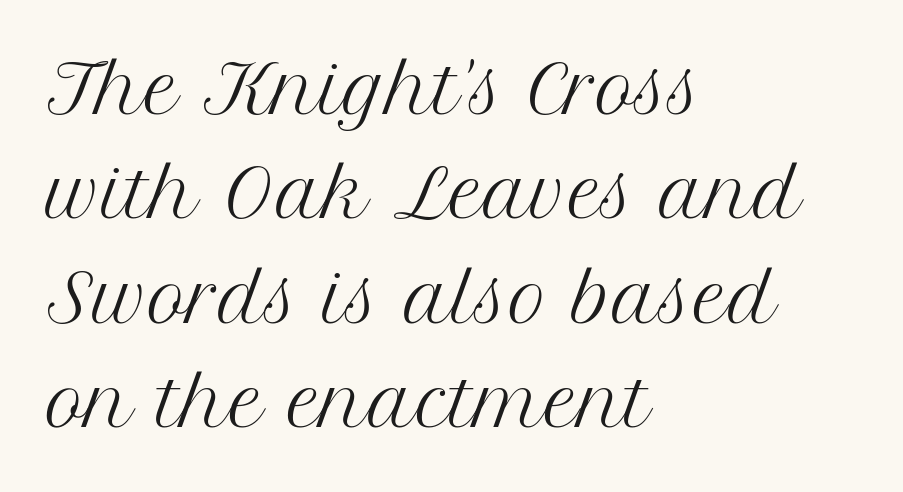
{"bold": "no", "weight": "regular", "width": "normal", "stroke_contrast": "medium", "x_height": "medium", "monospaced": "no", "underline": "no", "align": "left", "line_spacing": "normal", "line_spacing_ratio": 1.58, "letter_spacing": "normal", "letter_spacing_em": 0.0, "glyph_px": 66}
